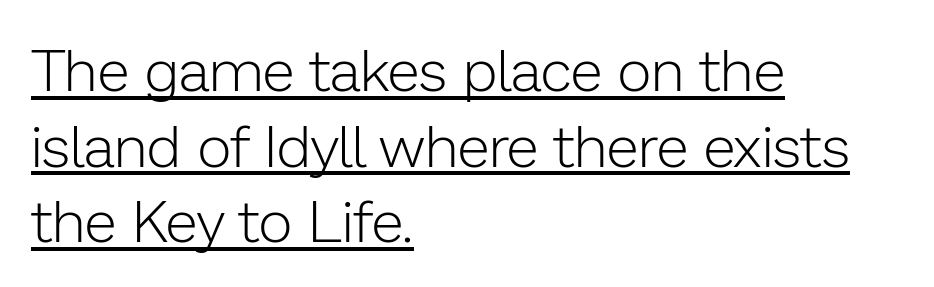
{"serif": "no", "italic": "no", "bold": "no", "weight": "light", "width": "normal", "stroke_contrast": "low", "x_height": "medium", "monospaced": "no", "underline": "yes", "align": "left", "line_spacing": "normal", "line_spacing_ratio": 1.28, "letter_spacing": "normal", "letter_spacing_em": 0.0, "glyph_px": 59}
